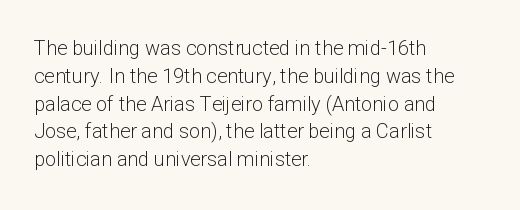
The image shows 20 px text type, upright; set left-aligned, normal line spacing (1.39x), normal letter spacing, not underlined.
